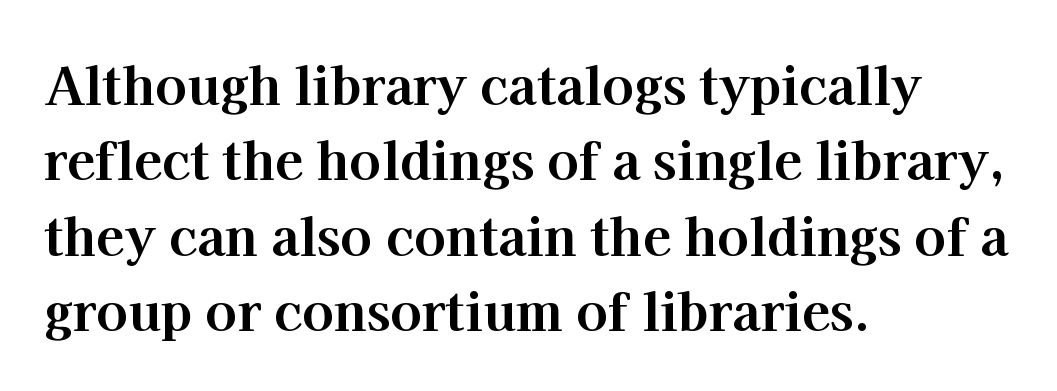
Notice how the passage keeps a crisp vertical edge on the left only. Serifs: yes, visible at the terminals of the letterforms. Inter-character spacing is left at the font's built-in metrics. In terms of weight, the rendering is a true, heavy bold.
